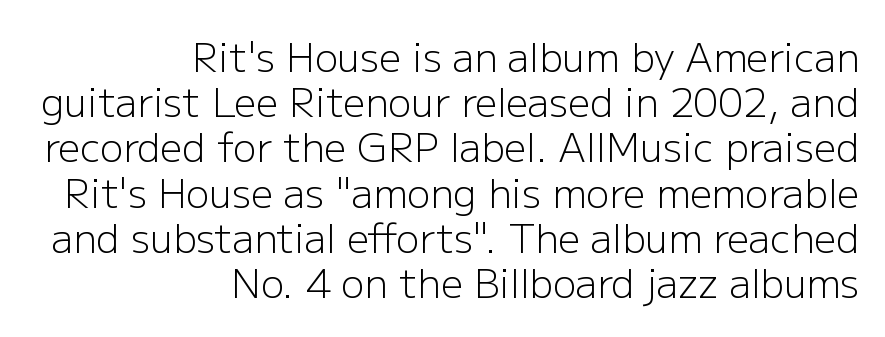
The image shows 39 px light sans-serif type, upright; set right-aligned, line spacing 1.16x, normal letter spacing, not underlined; low stroke contrast and a medium x-height.
